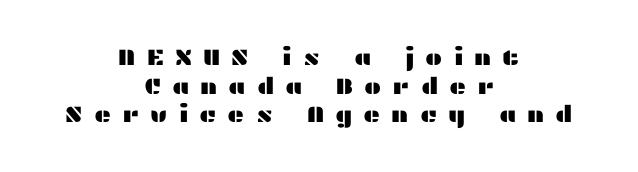
The image shows 23 px text type, upright; set centered, line spacing 1.24x, unusually wide letter spacing (+0.48 em), not underlined.
